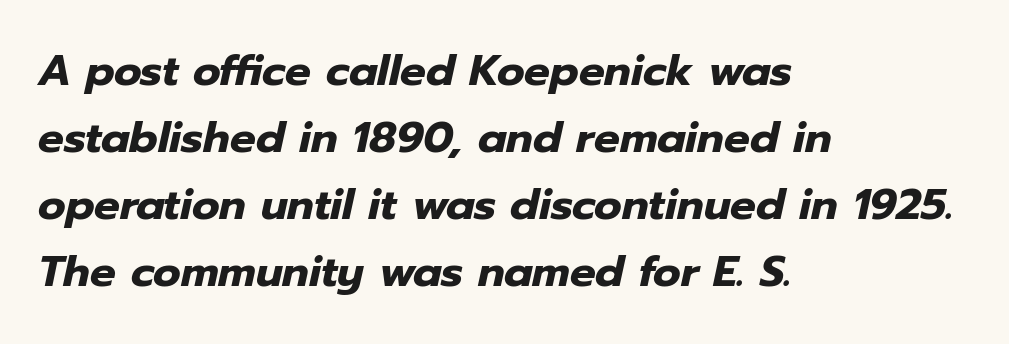
The image shows 43 px heavy type, italic (leaning right); set left-aligned, normal line spacing (1.56x), normal letter spacing, not underlined; low stroke contrast and a medium x-height.
